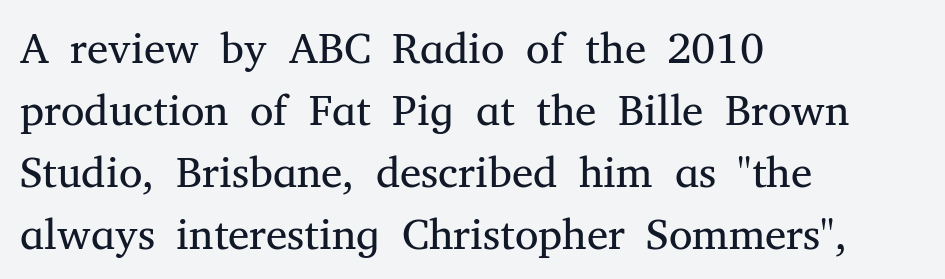
Q: Is the text bold? A: No.
Q: Is the text italic (slanted)? A: No, it is upright.
Q: Is the typeface a serif or a sans-serif typeface? A: Serif.
Q: Is the text underlined? A: No.
Q: How is the paragraph aligned? A: Left-aligned.
Q: Is the spacing between letters normal or unusually wide? A: Normal.
Q: Is the spacing between lines tight, normal or loose? A: Normal.
Q: Width (condensed, normal, or wide)? A: Normal.
Q: Stroke contrast? A: Medium.
Q: x-height? A: Medium.
Q: Monospaced? A: No.
